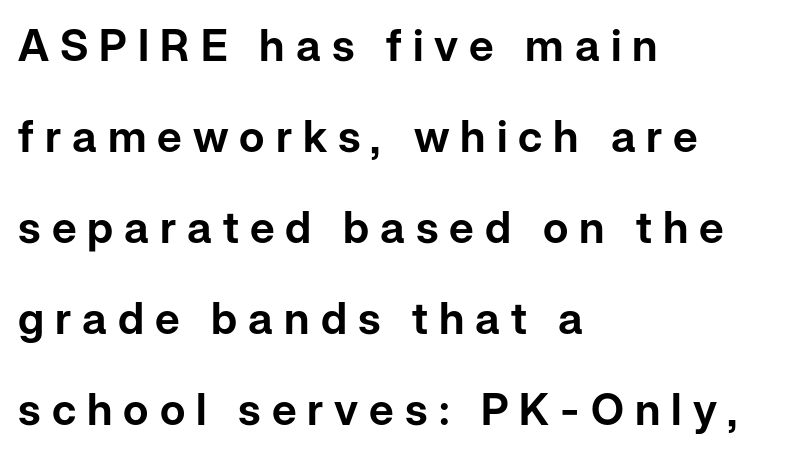
The image shows 44 px sans-serif type, upright; set left-aligned, loose line spacing (2.07x), unusually wide letter spacing (+0.25 em), not underlined; low stroke contrast and a medium x-height.
